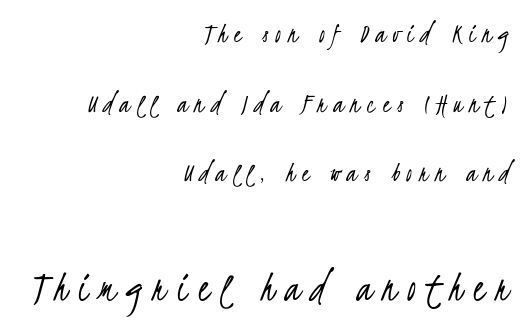
The image shows 44 px light, condensed sans-serif type; set right-aligned, loose line spacing (2.4x), unusually wide letter spacing (+0.25 em), not underlined; the second (bottom) block is 1.52x larger; low stroke contrast and a small x-height.
